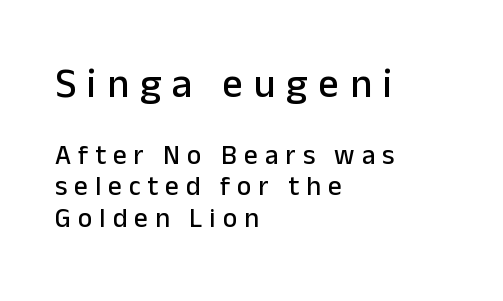
The image shows 41 px sans-serif type, upright; set left-aligned, line spacing 1.17x, unusually wide letter spacing (+0.26 em), not underlined; the first (top) block is 1.52x larger; low stroke contrast and a medium x-height.
